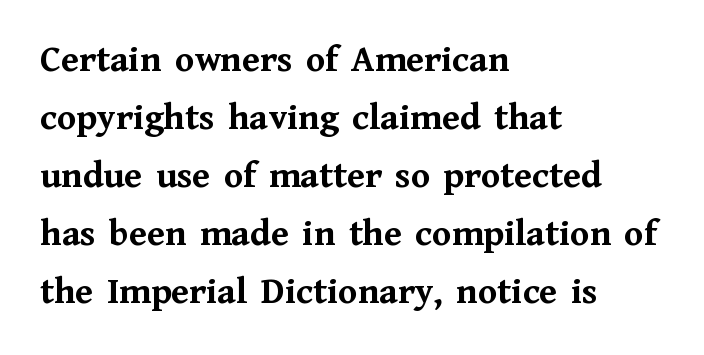
The image shows 39 px semibold serif type, upright; set left-aligned, normal line spacing (1.49x), normal letter spacing, not underlined; medium stroke contrast and a medium x-height.
